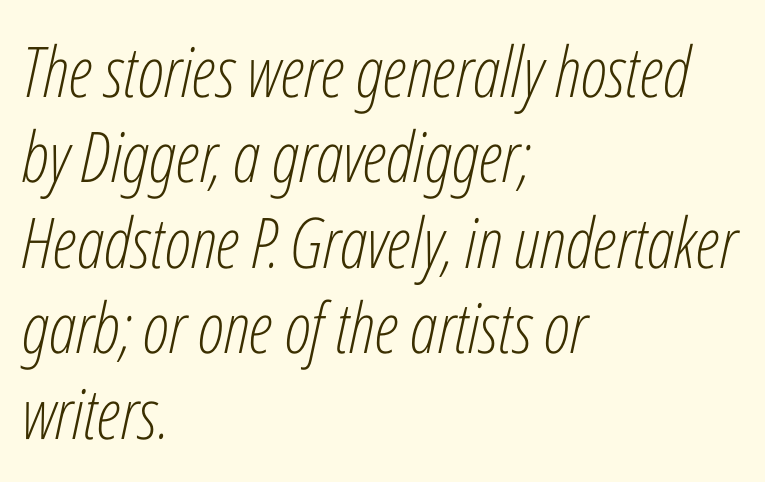
Q: Is the text bold? A: No.
Q: Is the text italic (slanted)? A: Yes, it leans right by about 12 degrees.
Q: Is the text underlined? A: No.
Q: How is the paragraph aligned? A: Left-aligned.
Q: Is the spacing between letters normal or unusually wide? A: Normal.
Q: Width (condensed, normal, or wide)? A: Condensed.
Q: Stroke contrast? A: Low.
Q: x-height? A: Medium.
Q: Monospaced? A: No.
